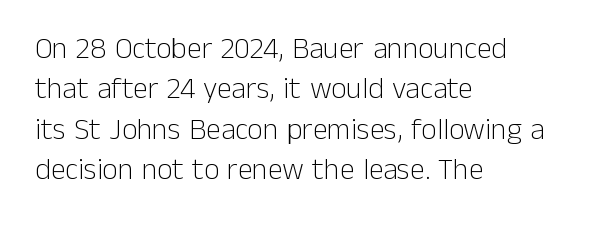
{"serif": "no", "italic": "no", "bold": "no", "weight": "light", "width": "normal", "stroke_contrast": "low", "x_height": "medium", "monospaced": "no", "underline": "no", "align": "left", "line_spacing": "normal", "line_spacing_ratio": 1.35, "letter_spacing": "normal", "letter_spacing_em": 0.0, "glyph_px": 30}
